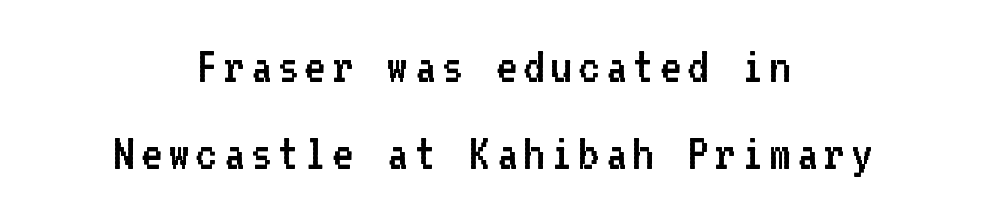
{"serif": "no", "italic": "no", "bold": "no", "weight": "regular", "width": "normal", "stroke_contrast": "low", "x_height": "medium", "monospaced": "yes", "underline": "no", "align": "center", "line_spacing": "normal", "line_spacing_ratio": 1.65, "glyph_px": 53}
